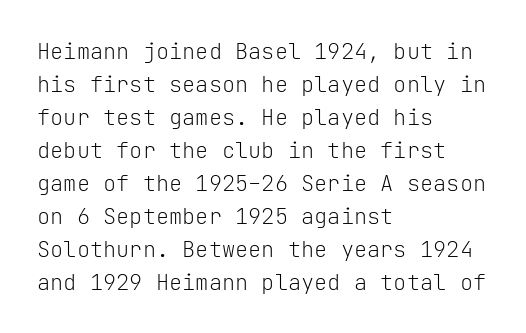
In terms of leading, this rendering sits right in the middle. Quick note: not italic, upright. Stems here are at most as thick as an everyday book face. Letter spacing: default.
